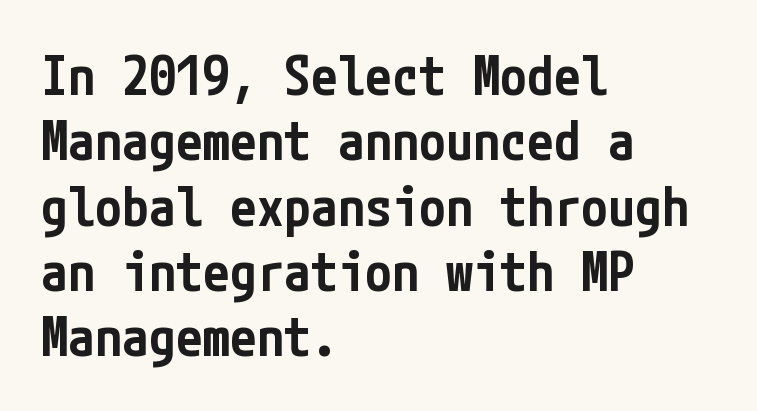
Q: Is the text bold? A: Semi-bold.
Q: Is the text italic (slanted)? A: No, it is upright.
Q: Is the typeface a serif or a sans-serif typeface? A: Sans-serif.
Q: Is the text underlined? A: No.
Q: How is the paragraph aligned? A: Left-aligned.
Q: Is the spacing between letters normal or unusually wide? A: Normal.
Q: Width (condensed, normal, or wide)? A: Condensed.
Q: Stroke contrast? A: Low.
Q: x-height? A: Medium.
